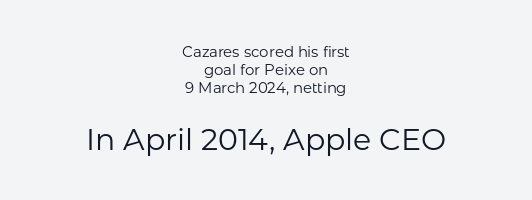
No heavy texture on the line: the type isn't bold. This rendering leaves character spacing at its baseline value. The characters display no serif detailing; their extremities are plain. Every stem runs plumb, perpendicular to the baseline. Plain, unruled lines of type. Caption: upper text group reduced, lower text group enlarged.
